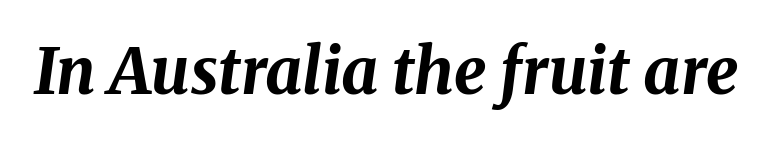
{"italic": "yes", "lean": "right", "slant_degrees": 8, "bold": "yes", "weight": "bold", "width": "normal", "stroke_contrast": "medium", "x_height": "medium", "monospaced": "no", "underline": "no", "letter_spacing": "normal", "letter_spacing_em": 0.0, "glyph_px": 64}
